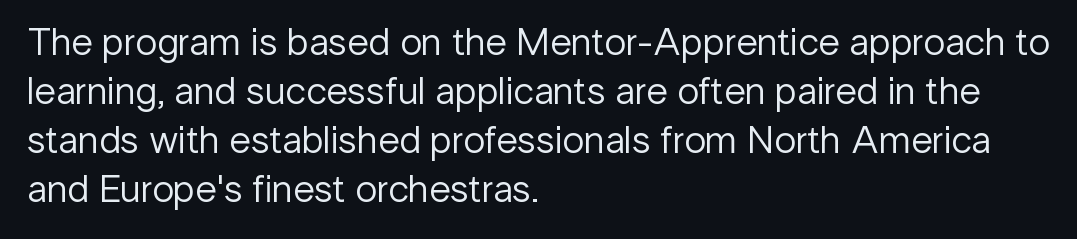
{"serif": "no", "italic": "no", "bold": "no", "weight": "regular", "width": "normal", "stroke_contrast": "low", "x_height": "medium", "monospaced": "no", "underline": "no", "align": "left", "line_spacing": "normal", "line_spacing_ratio": 1.26, "letter_spacing": "normal", "letter_spacing_em": 0.0, "glyph_px": 39}
